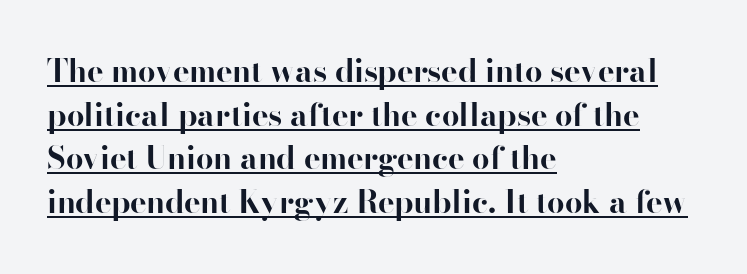
{"serif": "no", "italic": "no", "bold": "yes", "weight": "bold", "width": "normal", "stroke_contrast": "high", "x_height": "small", "monospaced": "no", "underline": "yes", "align": "left", "line_spacing": "normal", "line_spacing_ratio": 1.41, "letter_spacing": "normal", "letter_spacing_em": 0.0, "glyph_px": 31}
